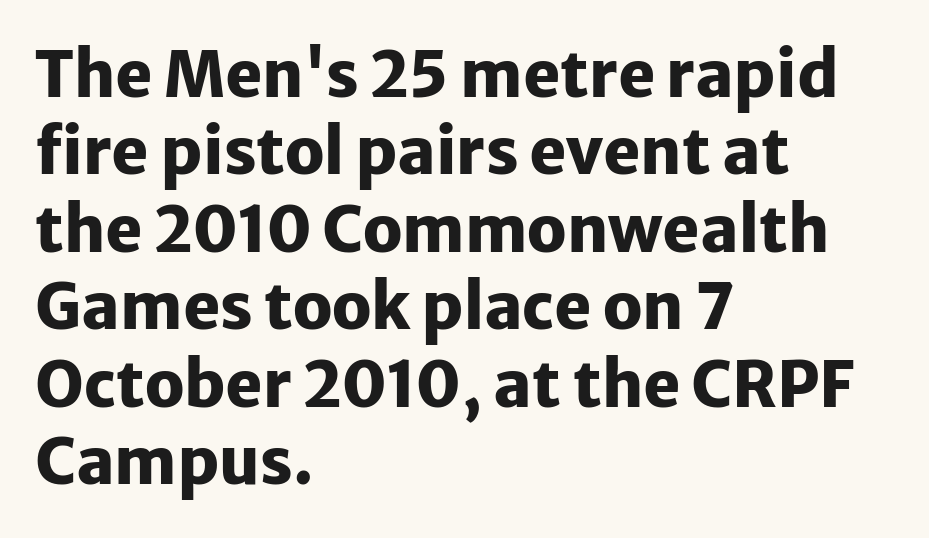
{"serif": "no", "italic": "no", "bold": "yes", "weight": "heavy", "width": "normal", "stroke_contrast": "low", "x_height": "medium", "monospaced": "no", "underline": "no", "align": "left", "line_spacing_ratio": 1.23, "letter_spacing": "normal", "letter_spacing_em": 0.0, "glyph_px": 63}
